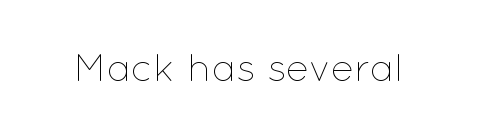
The area under the type is left untouched. No extra ink here — the face is not bold. Each word holds together tightly as a unit, with standard inter-letter gaps. Looks like regular typesetting: each glyph gets only the width it needs. If you drew a line through each stem, it would be perfectly vertical.
